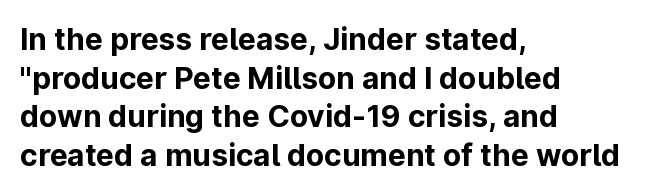
Q: Is the text bold? A: Yes.
Q: Is the text italic (slanted)? A: No, it is upright.
Q: Is the typeface a serif or a sans-serif typeface? A: Sans-serif.
Q: Is the text underlined? A: No.
Q: How is the paragraph aligned? A: Left-aligned.
Q: Is the spacing between letters normal or unusually wide? A: Normal.
Q: Is the spacing between lines tight, normal or loose? A: Normal.
Q: Width (condensed, normal, or wide)? A: Normal.
Q: Stroke contrast? A: Low.
Q: x-height? A: Medium.
Q: Monospaced? A: No.
